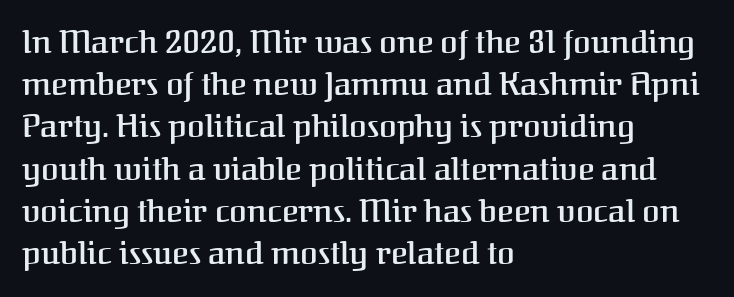
The image shows 32 px semibold serif type, upright; set left-aligned, normal line spacing (1.32x), normal letter spacing, not underlined; medium stroke contrast and a medium x-height.
